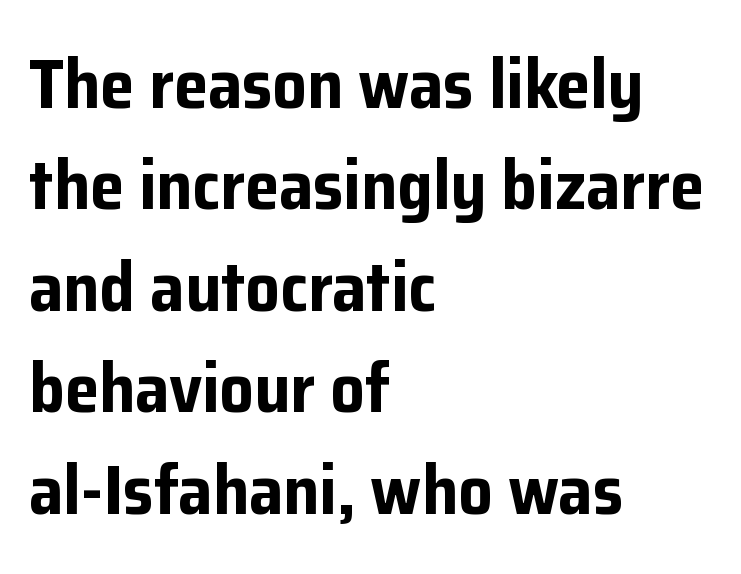
The image shows 69 px bold sans-serif type, upright; set left-aligned, normal line spacing (1.47x), normal letter spacing, not underlined; low stroke contrast and a medium x-height.
